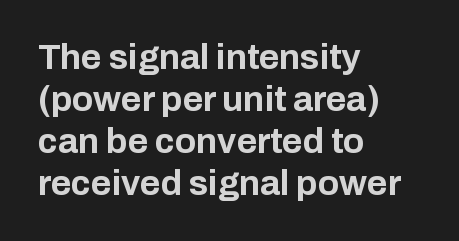
{"serif": "no", "italic": "no", "bold": "yes", "weight": "bold", "width": "normal", "stroke_contrast": "low", "x_height": "medium", "monospaced": "no", "underline": "no", "align": "left", "line_spacing_ratio": 1.2, "letter_spacing": "normal", "letter_spacing_em": 0.0, "glyph_px": 35}
